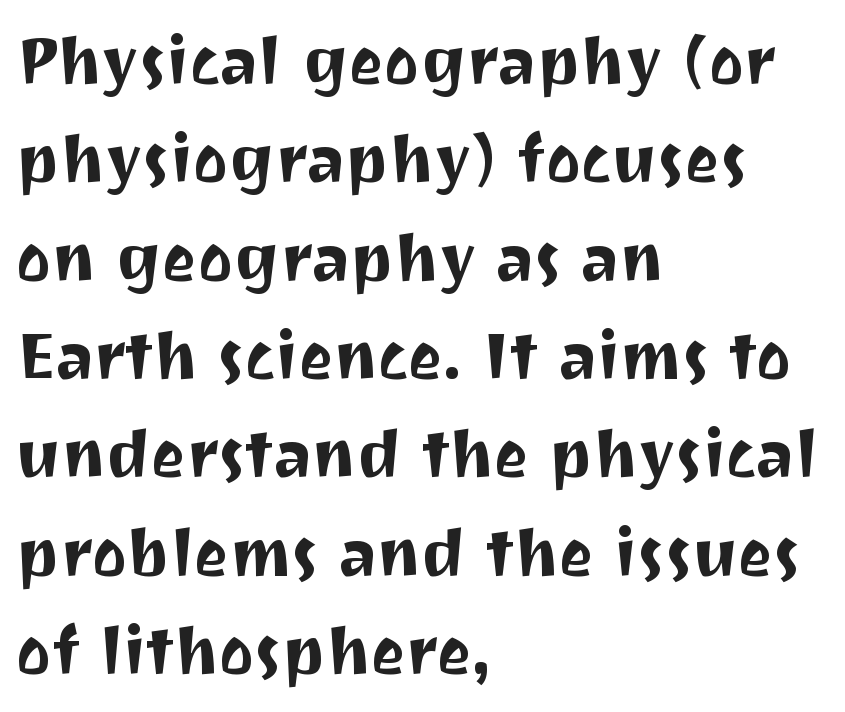
{"serif": "no", "italic": "no", "width": "normal", "stroke_contrast": "medium", "x_height": "medium", "monospaced": "no", "underline": "no", "align": "left", "line_spacing": "normal", "line_spacing_ratio": 1.49, "letter_spacing": "normal", "letter_spacing_em": 0.0, "glyph_px": 66}
